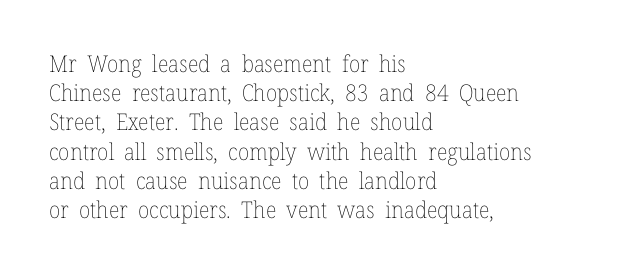
Q: Is the text bold? A: No.
Q: Is the text italic (slanted)? A: No, it is upright.
Q: Is the text underlined? A: No.
Q: How is the paragraph aligned? A: Left-aligned.
Q: Is the spacing between letters normal or unusually wide? A: Normal.
Q: Is the spacing between lines tight, normal or loose? A: Normal.
